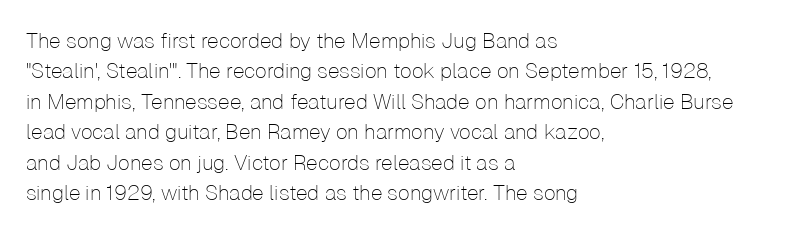
The image shows 21 px text type, upright; set left-aligned, normal line spacing (1.45x), normal letter spacing, not underlined.
